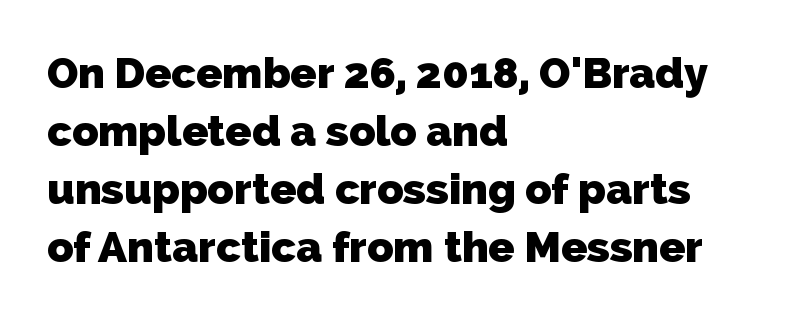
Q: Is the text bold? A: Yes.
Q: Is the typeface a serif or a sans-serif typeface? A: Sans-serif.
Q: Is the text underlined? A: No.
Q: How is the paragraph aligned? A: Left-aligned.
Q: Is the spacing between letters normal or unusually wide? A: Normal.
Q: Is the spacing between lines tight, normal or loose? A: Normal.
Q: Width (condensed, normal, or wide)? A: Normal.
Q: Stroke contrast? A: Low.
Q: x-height? A: Medium.
Q: Monospaced? A: No.
